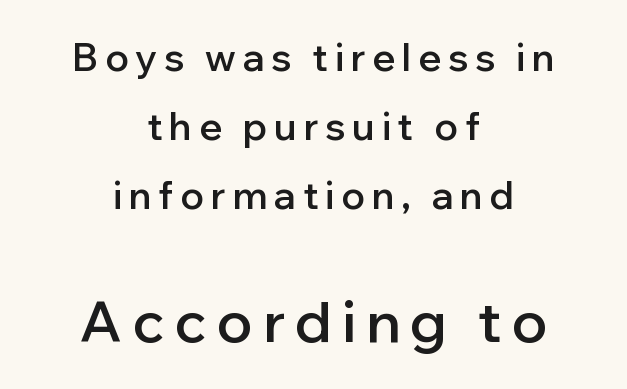
{"serif": "no", "italic": "no", "bold": "semi", "weight": "semibold", "width": "normal", "stroke_contrast": "low", "x_height": "medium", "monospaced": "no", "underline": "no", "align": "center", "line_spacing_ratio": 1.81, "larger_block": "second", "size_ratio": 1.5, "glyph_px": 57}
